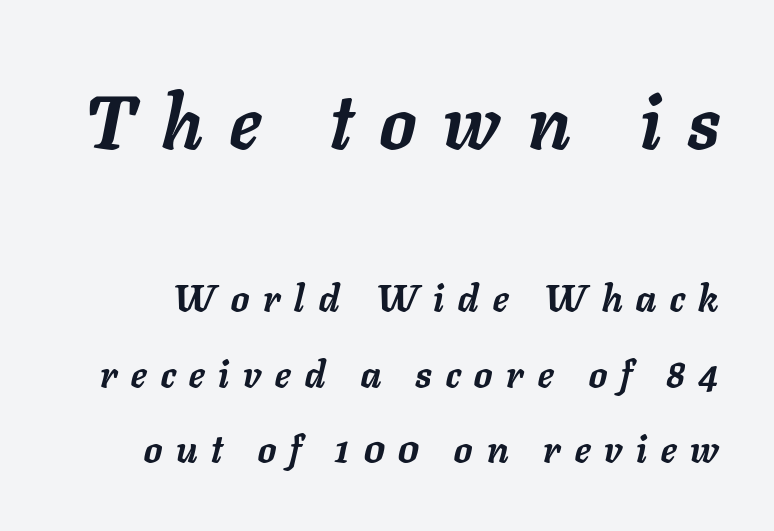
The image shows 75 px semibold type, italic (leaning right); set loose line spacing (1.99x), unusually wide letter spacing (+0.37 em), not underlined; the first (top) block is 1.97x larger; low stroke contrast and a medium x-height.
